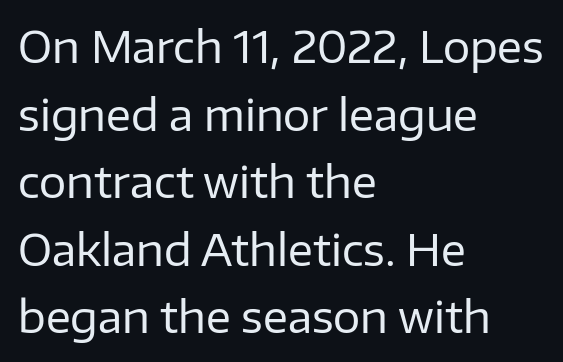
{"serif": "no", "italic": "no", "bold": "no", "weight": "regular", "width": "normal", "stroke_contrast": "low", "x_height": "medium", "monospaced": "no", "underline": "no", "align": "left", "line_spacing": "normal", "line_spacing_ratio": 1.57, "letter_spacing": "normal", "letter_spacing_em": 0.0, "glyph_px": 43}
